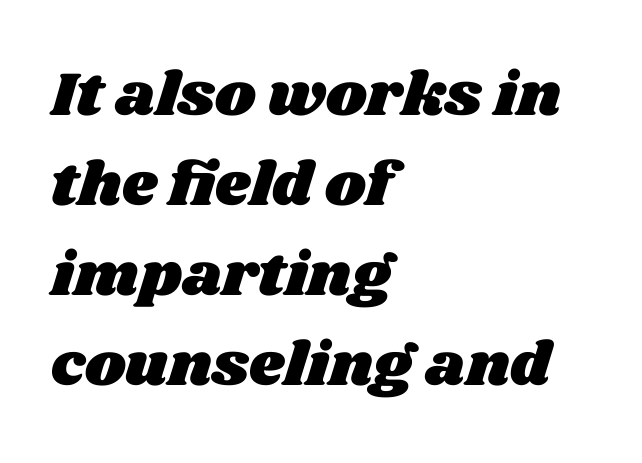
{"width": "wide", "stroke_contrast": "medium", "x_height": "large", "monospaced": "no", "underline": "no", "align": "left", "line_spacing": "normal", "line_spacing_ratio": 1.45, "letter_spacing": "normal", "letter_spacing_em": 0.0, "glyph_px": 62}
